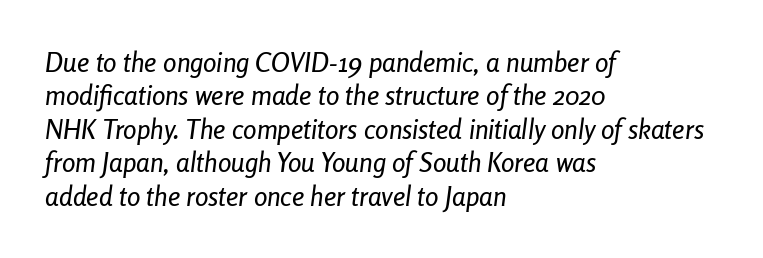
The image shows 27 px text type, italic (leaning right); set left-aligned, line spacing 1.24x, normal letter spacing, not underlined.
